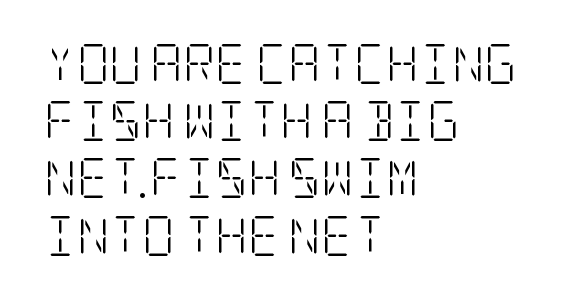
Q: Is the text bold? A: No.
Q: Is the text italic (slanted)? A: No, it is upright.
Q: Is the typeface a serif or a sans-serif typeface? A: Serif.
Q: Is the text underlined? A: No.
Q: How is the paragraph aligned? A: Left-aligned.
Q: Is the spacing between letters normal or unusually wide? A: Normal.
Q: Is the spacing between lines tight, normal or loose? A: Normal.
Q: Width (condensed, normal, or wide)? A: Condensed.
Q: Stroke contrast? A: Low.
Q: x-height? A: Large.
